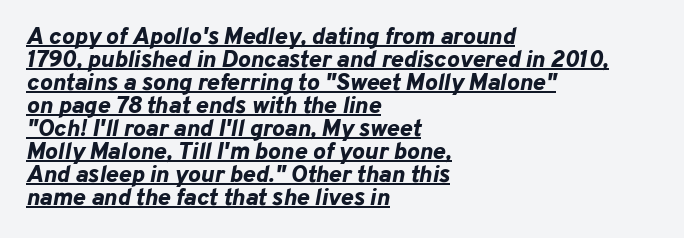
{"italic": "yes", "lean": "right", "slant_degrees": 10, "bold": "yes", "underline": "yes", "align": "left", "line_spacing": "tight", "line_spacing_ratio": 0.96, "letter_spacing": "normal", "letter_spacing_em": 0.0, "glyph_px": 24}
